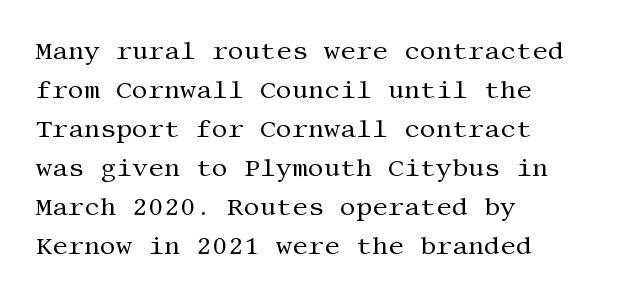
The space between consecutive lines is moderate. In terms of letterspacing, this is plain default setting. This rendering features lettering with no underline. Is the stroke heavy? The answer is a plain regular-or-lighter.
